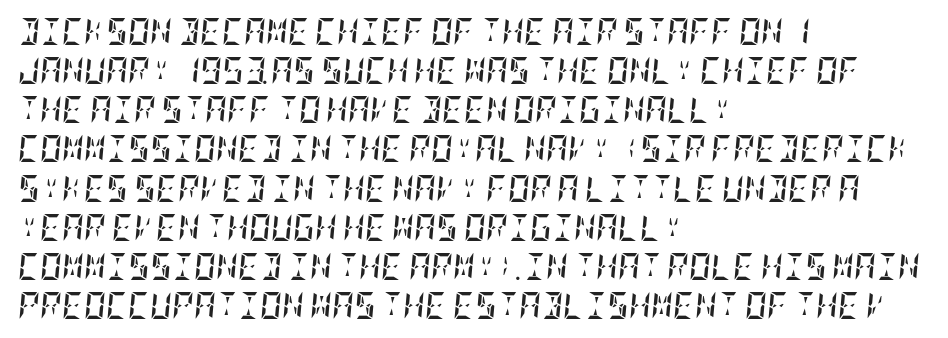
Q: Is the text bold? A: Yes.
Q: Is the text italic (slanted)? A: Yes, it leans right by about 5 degrees.
Q: Is the text underlined? A: No.
Q: How is the paragraph aligned? A: Left-aligned.
Q: Is the spacing between letters normal or unusually wide? A: Normal.
Q: Is the spacing between lines tight, normal or loose? A: Normal.
